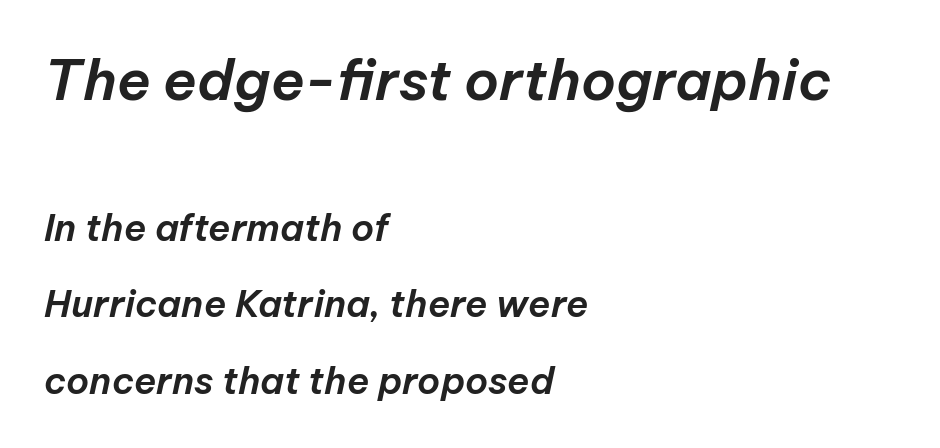
The image shows 56 px text type, italic (leaning right); set left-aligned, loose line spacing (2.06x), normal letter spacing, not underlined; the first (top) block is 1.51x larger; low stroke contrast and a medium x-height.
